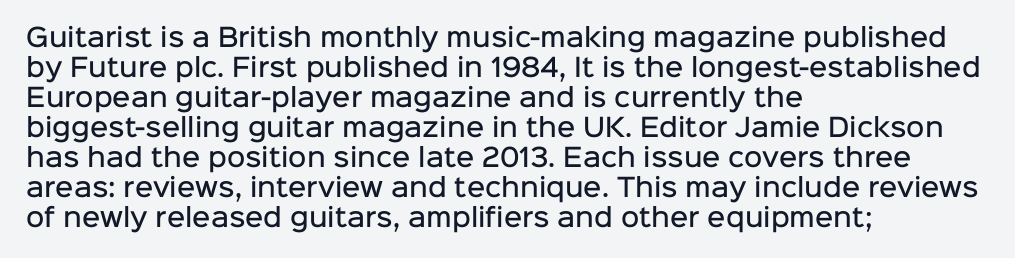
The image shows 25 px text type, upright; set left-aligned, line spacing 1.2x, normal letter spacing, not underlined.
